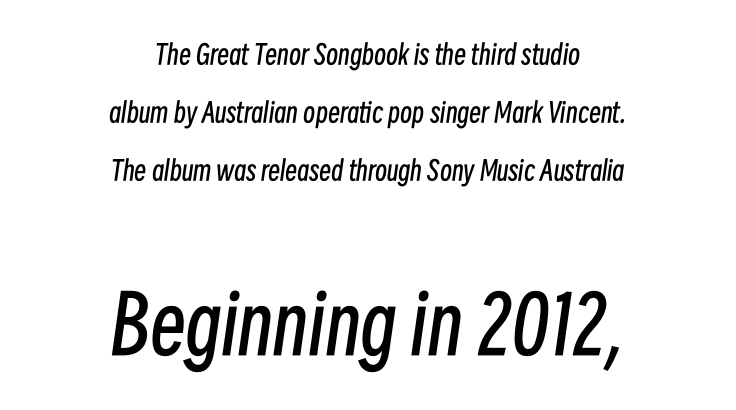
{"italic": "yes", "lean": "right", "slant_degrees": 8, "bold": "no", "weight": "regular", "width": "condensed", "stroke_contrast": "low", "x_height": "medium", "monospaced": "no", "underline": "no", "align": "center", "line_spacing": "loose", "line_spacing_ratio": 2.15, "letter_spacing": "normal", "letter_spacing_em": 0.0, "larger_block": "second", "size_ratio": 2.96, "glyph_px": 80}
